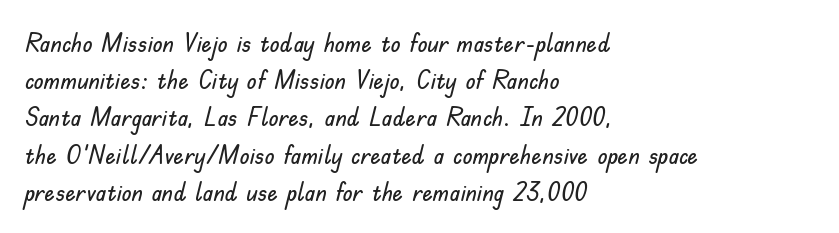
Q: Is the text italic (slanted)? A: Yes.
Q: Is the text underlined? A: No.
Q: How is the paragraph aligned? A: Left-aligned.
Q: Is the spacing between letters normal or unusually wide? A: Normal.
Q: Is the spacing between lines tight, normal or loose? A: Normal.
